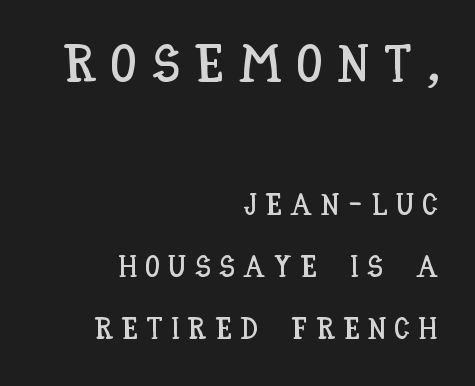
The image shows 53 px condensed type, upright; set right-aligned, loose line spacing (2.07x), unusually wide letter spacing (+0.28 em), not underlined; the first (top) block is 1.77x larger; low stroke contrast and a large x-height.
